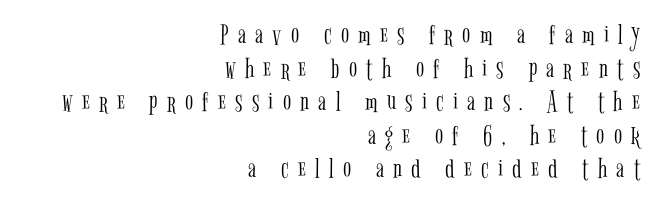
{"serif": "yes", "italic": "no", "bold": "no", "weight": "light", "width": "condensed", "stroke_contrast": "low", "x_height": "medium", "monospaced": "no", "underline": "no", "align": "right", "line_spacing": "tight", "line_spacing_ratio": 1.12, "letter_spacing": "wide", "letter_spacing_em": 0.31, "glyph_px": 30}
